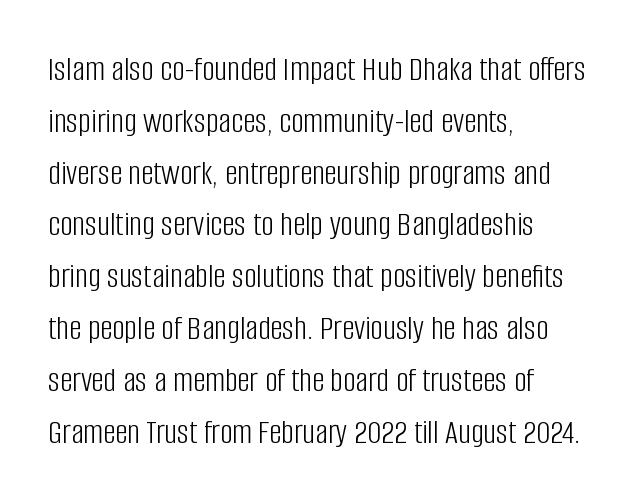
The image shows 35 px light, condensed sans-serif type, upright; set left-aligned, normal line spacing (1.48x), normal letter spacing, not underlined; low stroke contrast and a large x-height.
